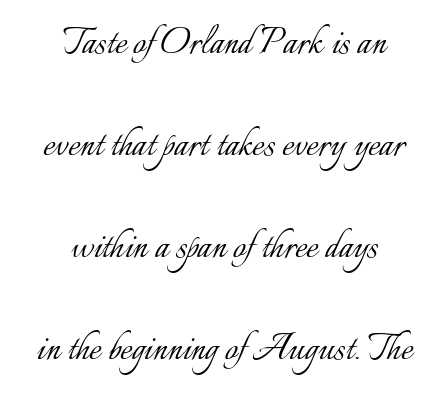
Reading down the block, each line starts at a different indent, mirrored at its end. Varying glyph widths throughout — classic text-font behaviour. Nothing heavy about these letters — not bold at all. Anything drawn beneath the words? Only blank space.
